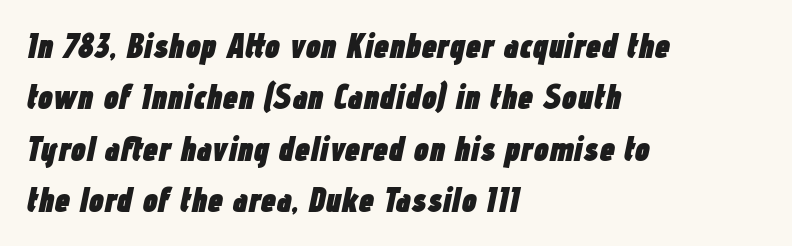
Heavy, bold letterforms. What's the leading like? Ordinary, nothing unusual. Posture: slanted. The ragged edge is on the right, which tells us the setting is flush left.
